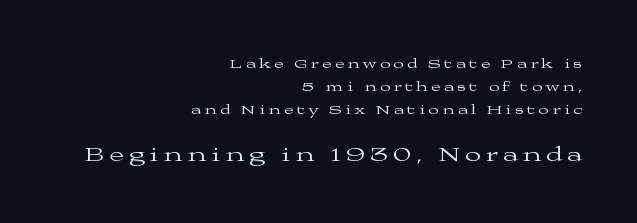
Q: Is the text bold? A: No.
Q: Is the text italic (slanted)? A: No, it is upright.
Q: Is the text underlined? A: No.
Q: How is the paragraph aligned? A: Right-aligned.
Q: Is the spacing between letters normal or unusually wide? A: Unusually wide.
Q: Is the spacing between lines tight, normal or loose? A: Normal.
Q: Which block of text is set in a larger size, the first (top) or the second (bottom)? A: The second (bottom) one.
